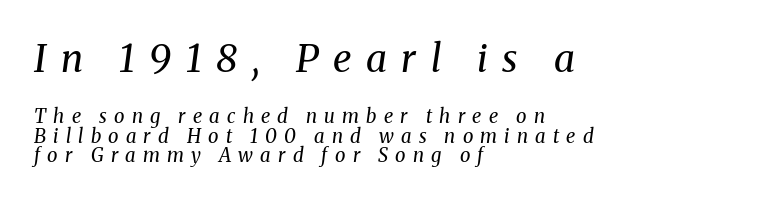
Q: Is the text bold? A: No.
Q: Is the text italic (slanted)? A: Yes, it leans right by about 8 degrees.
Q: Is the typeface a serif or a sans-serif typeface? A: Serif.
Q: Is the text underlined? A: No.
Q: How is the paragraph aligned? A: Left-aligned.
Q: Is the spacing between letters normal or unusually wide? A: Unusually wide.
Q: Is the spacing between lines tight, normal or loose? A: Tight.
Q: Which block of text is set in a larger size, the first (top) or the second (bottom)? A: The first (top) one.
Q: Width (condensed, normal, or wide)? A: Normal.
Q: Stroke contrast? A: Medium.
Q: x-height? A: Medium.
Q: Monospaced? A: No.
